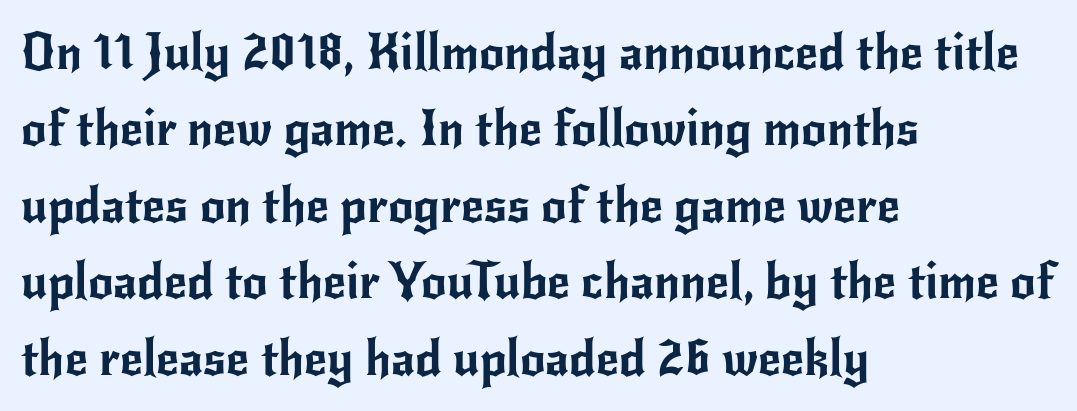
The image shows 50 px sans-serif type, upright; set left-aligned, normal line spacing (1.53x), normal letter spacing, not underlined; low stroke contrast and a small x-height.
